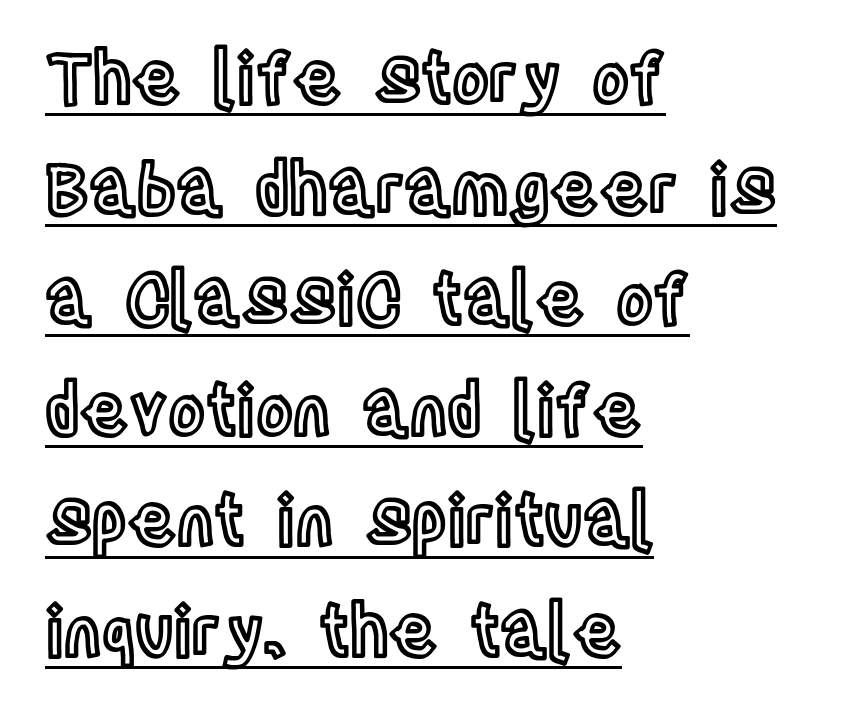
The image shows 70 px condensed type, upright; set left-aligned, normal line spacing (1.58x), normal letter spacing, underlined; a large x-height.
